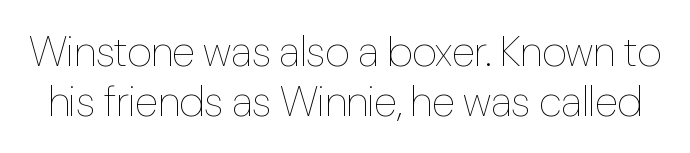
The image shows 43 px thin, condensed type, upright; set line spacing 1.16x, normal letter spacing, not underlined; low stroke contrast and a medium x-height.
